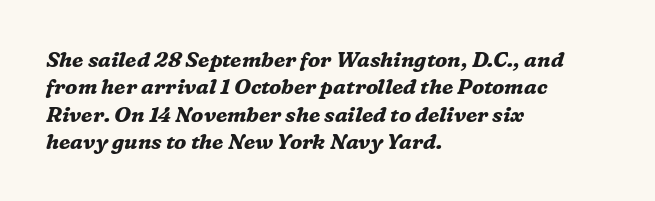
Which margin do the lines hug? The left one — the right edge is uneven. Regular leading. Nothing unusual about the tracking: characters are spaced as the font intends. Weight check: bold — yes, fully. The glyphs are unaccompanied by any horizontal stroke below them. Tall strokes in this sample are angled rather than plumb.
